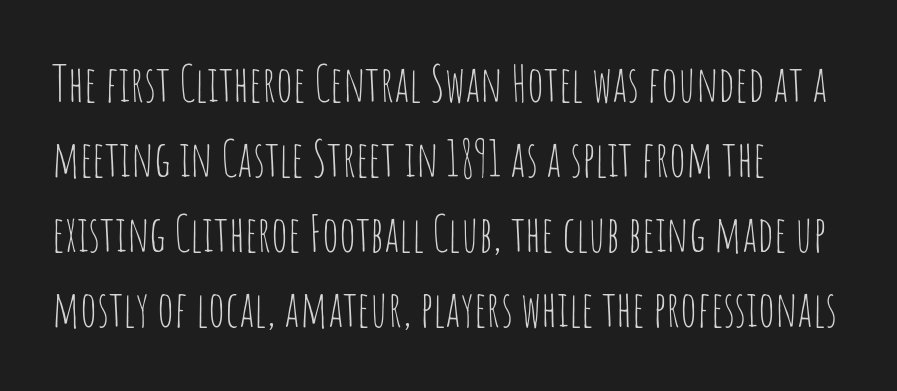
Q: Is the text bold? A: No.
Q: Is the text italic (slanted)? A: No, it is upright.
Q: Is the typeface a serif or a sans-serif typeface? A: Sans-serif.
Q: Is the text underlined? A: No.
Q: How is the paragraph aligned? A: Left-aligned.
Q: Is the spacing between letters normal or unusually wide? A: Normal.
Q: Is the spacing between lines tight, normal or loose? A: Normal.
Q: Width (condensed, normal, or wide)? A: Condensed.
Q: Stroke contrast? A: Low.
Q: x-height? A: Large.
Q: Monospaced? A: No.
